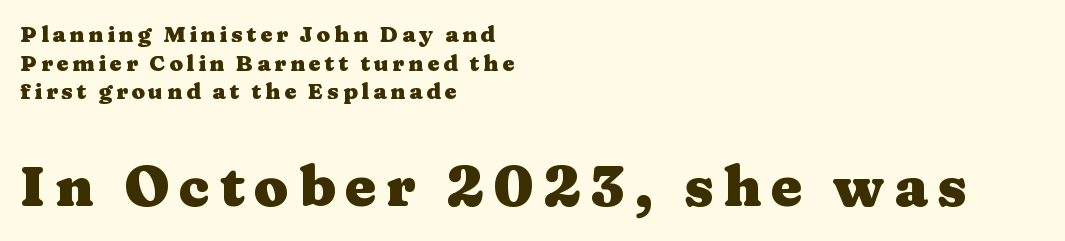
Q: Is the text bold? A: Yes.
Q: Is the text italic (slanted)? A: No, it is upright.
Q: Is the typeface a serif or a sans-serif typeface? A: Serif.
Q: Is the text underlined? A: No.
Q: How is the paragraph aligned? A: Left-aligned.
Q: Is the spacing between lines tight, normal or loose? A: Normal.
Q: Which block of text is set in a larger size, the first (top) or the second (bottom)? A: The second (bottom) one.
Q: Width (condensed, normal, or wide)? A: Wide.
Q: Stroke contrast? A: Medium.
Q: x-height? A: Medium.
Q: Monospaced? A: No.
